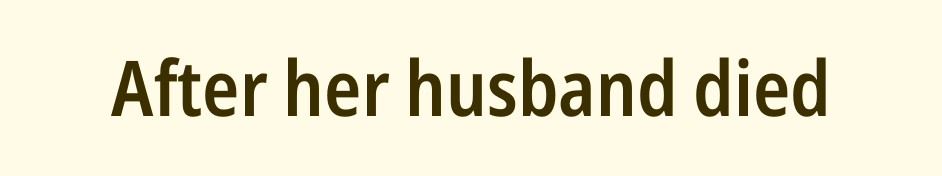
A typesetter would call this proportional, since set widths differ per character. This is the in-between weight designers call semibold or demi. Is the letter spacing exaggerated? No — it looks like the ordinary default. Grotesque or geometric, the face here clearly has no serifs. The area under the type is left untouched. This is roman type, the default non-slanted kind.
